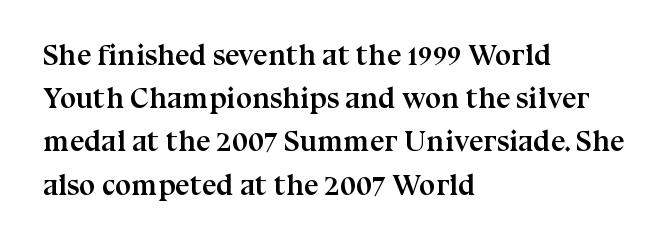
{"serif": "yes", "italic": "no", "bold": "yes", "weight": "semibold", "width": "normal", "stroke_contrast": "medium", "x_height": "medium", "monospaced": "no", "underline": "no", "align": "left", "line_spacing": "normal", "line_spacing_ratio": 1.49, "letter_spacing": "normal", "letter_spacing_em": 0.0, "glyph_px": 29}
